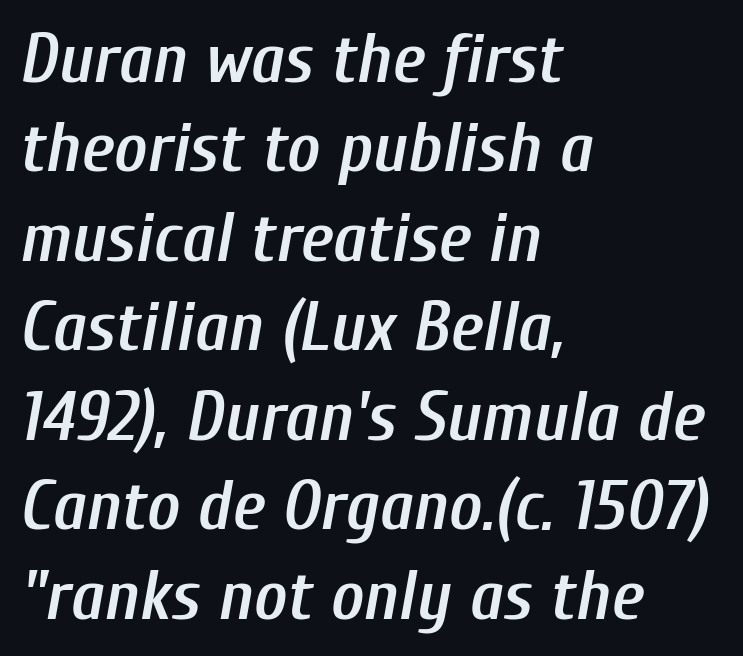
{"italic": "yes", "lean": "right", "slant_degrees": 10, "bold": "semi", "weight": "semibold", "width": "condensed", "stroke_contrast": "low", "x_height": "medium", "monospaced": "no", "underline": "no", "align": "left", "line_spacing": "normal", "line_spacing_ratio": 1.26, "letter_spacing": "normal", "letter_spacing_em": 0.0, "glyph_px": 71}
